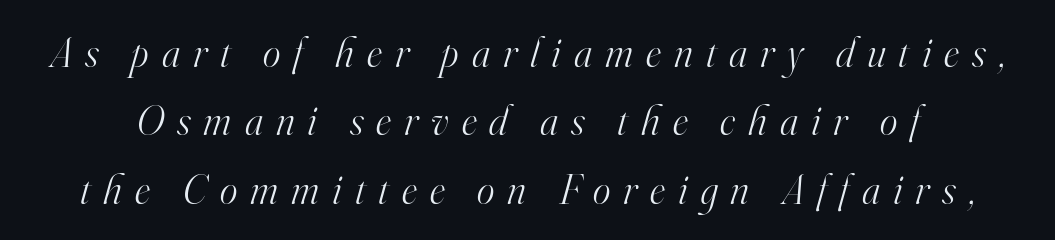
{"serif": "yes", "italic": "yes", "lean": "right", "slant_degrees": 16, "bold": "no", "weight": "light", "width": "normal", "stroke_contrast": "high", "x_height": "small", "monospaced": "no", "underline": "no", "line_spacing": "normal", "line_spacing_ratio": 1.63, "letter_spacing": "wide", "letter_spacing_em": 0.31, "glyph_px": 42}
